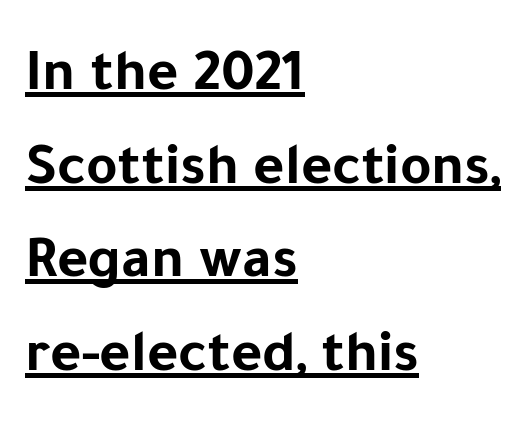
Q: Is the text bold? A: Yes.
Q: Is the text italic (slanted)? A: No, it is upright.
Q: Is the typeface a serif or a sans-serif typeface? A: Sans-serif.
Q: Is the text underlined? A: Yes.
Q: How is the paragraph aligned? A: Left-aligned.
Q: Is the spacing between letters normal or unusually wide? A: Normal.
Q: Is the spacing between lines tight, normal or loose? A: Normal.
Q: Width (condensed, normal, or wide)? A: Normal.
Q: Stroke contrast? A: Low.
Q: x-height? A: Medium.
Q: Monospaced? A: No.
